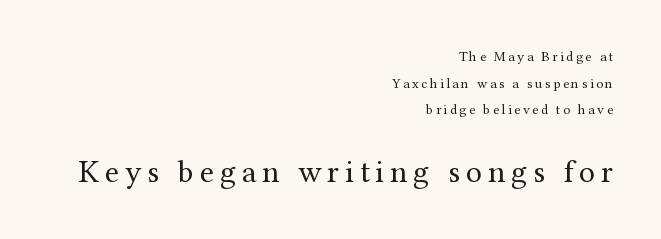
The image shows 32 px regular-weight serif type, upright; set right-aligned, loose line spacing (1.9x), not underlined; the second (bottom) block is 2.29x larger; medium stroke contrast and a medium x-height.
